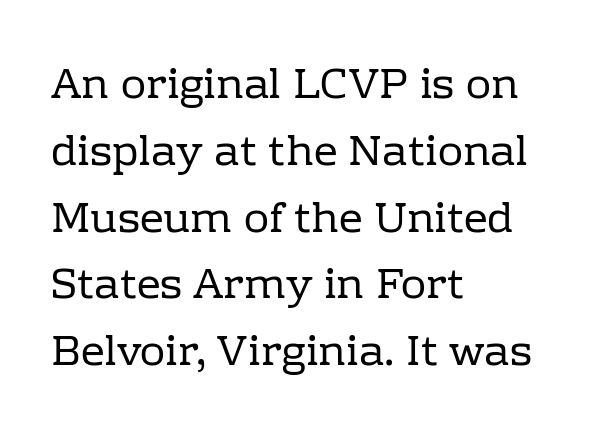
The leading is moderate, giving the passage an even texture. Stems here are at most as thick as an everyday book face. Letter spacing: default. Notice how the passage keeps a crisp vertical edge on the left only.
